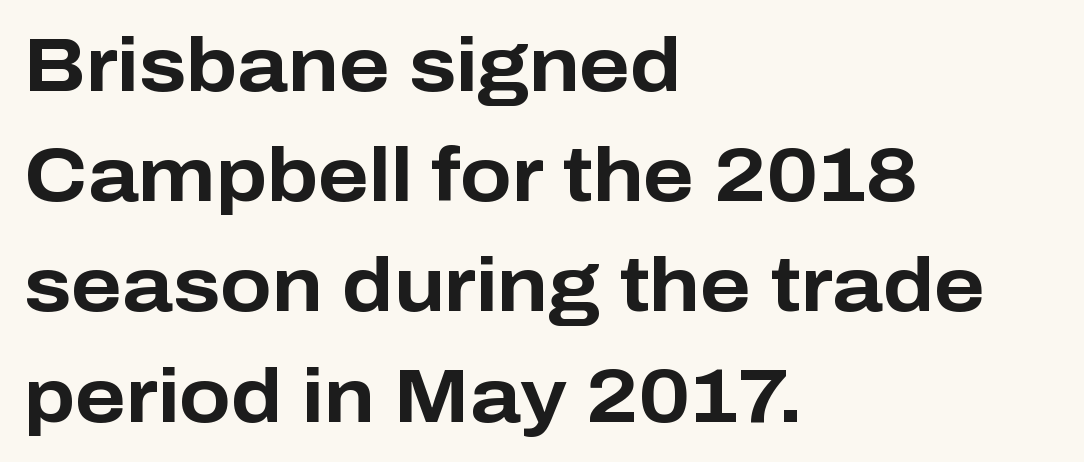
Q: Is the text bold? A: Yes.
Q: Is the text italic (slanted)? A: No, it is upright.
Q: Is the typeface a serif or a sans-serif typeface? A: Sans-serif.
Q: Is the text underlined? A: No.
Q: How is the paragraph aligned? A: Left-aligned.
Q: Is the spacing between letters normal or unusually wide? A: Normal.
Q: Is the spacing between lines tight, normal or loose? A: Normal.
Q: Width (condensed, normal, or wide)? A: Normal.
Q: Stroke contrast? A: Low.
Q: x-height? A: Medium.
Q: Monospaced? A: No.
